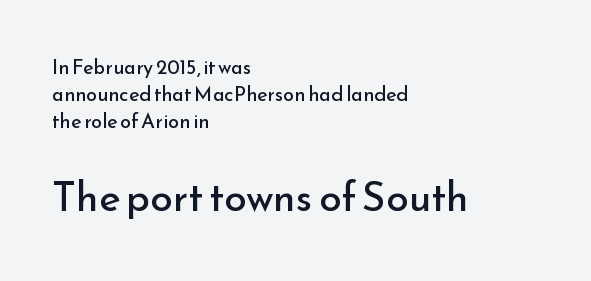
The string is rendered with underlining switched off. The type is set solid horizontally, with unmodified tracking. Casual observation: everything's shoved over to the left. The typesetting does not lean heavy: it is not bold. Typographically, this falls in the sans-serif category.
